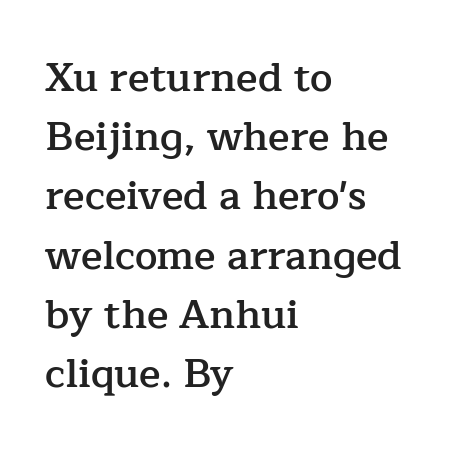
Vertical strokes here are truly vertical. Typographic density is moderately raised because the face is semibold. Spacing verdict: proportional, widths tailored to each character. Does the leading feel generous? No, just average. This rendering employs a face with finishing strokes, i.e., a serif. Casual observation: everything's shoved over to the left.
